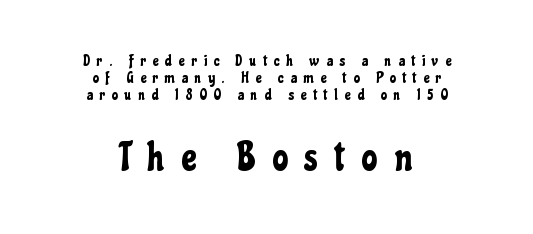
Q: Is the text italic (slanted)? A: No, it is upright.
Q: Is the typeface a serif or a sans-serif typeface? A: Sans-serif.
Q: Is the text underlined? A: No.
Q: How is the paragraph aligned? A: Centered.
Q: Is the spacing between letters normal or unusually wide? A: Unusually wide.
Q: Is the spacing between lines tight, normal or loose? A: Tight.
Q: Which block of text is set in a larger size, the first (top) or the second (bottom)? A: The second (bottom) one.
Q: Width (condensed, normal, or wide)? A: Condensed.
Q: Stroke contrast? A: Low.
Q: x-height? A: Medium.
Q: Monospaced? A: No.
